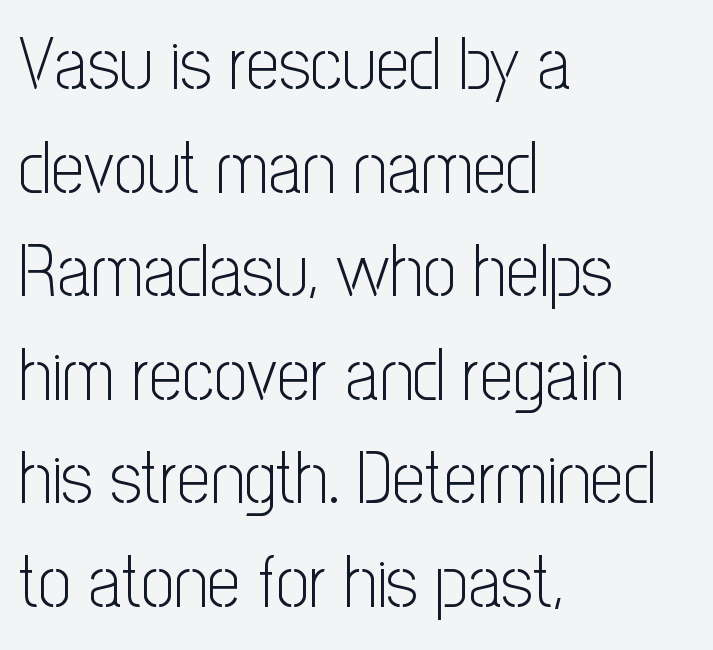
The image shows 74 px light, condensed sans-serif type, upright; set left-aligned, normal line spacing (1.4x), normal letter spacing, not underlined; low stroke contrast and a medium x-height.
